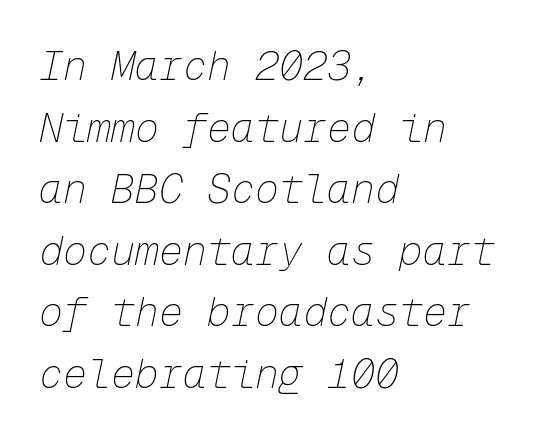
Horizontally, the lines are justified to the leading edge only. The font's italic variant was chosen for this text. This sample keeps an unexceptional amount of space between lines. Monospaced: the letters line up in strict vertical columns. This sample uses plain, unmodified letter spacing.
